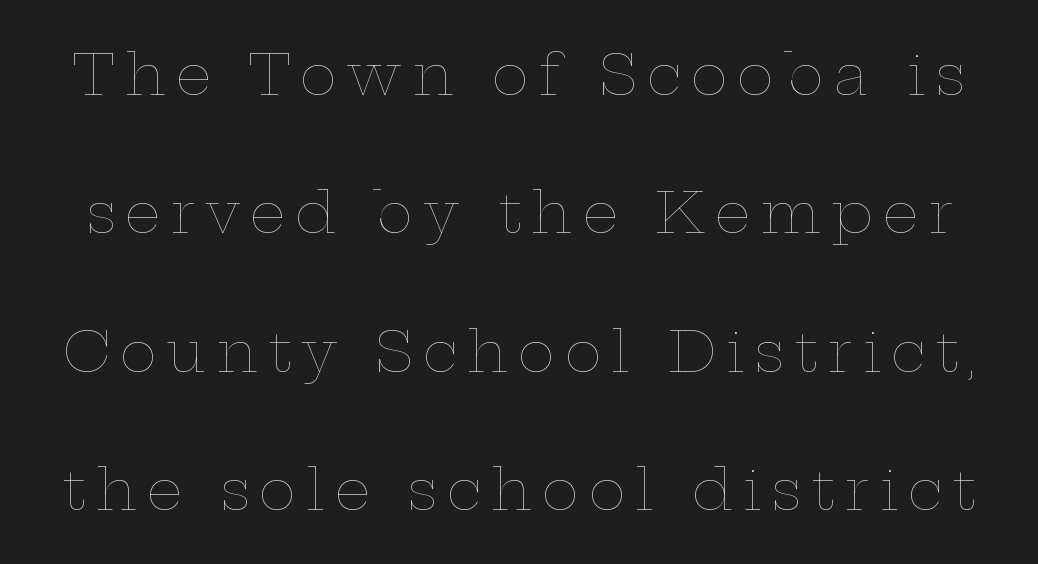
The image shows 56 px thin, wide type, upright; set loose line spacing (2.47x), not underlined; low stroke contrast and a medium x-height.
